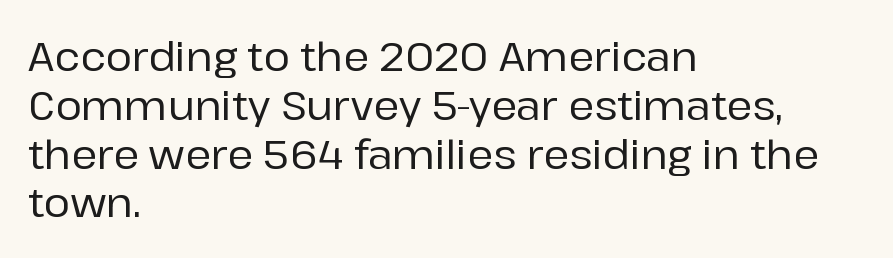
{"serif": "no", "italic": "no", "width": "normal", "stroke_contrast": "low", "x_height": "medium", "monospaced": "no", "underline": "no", "align": "left", "line_spacing_ratio": 1.22, "letter_spacing": "normal", "letter_spacing_em": 0.0, "glyph_px": 40}
